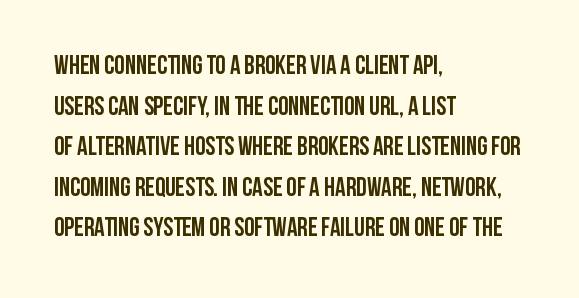
Students, note that the glyphs here touch the page at normal intervals. Lines of text with bare space underneath. Short and long lines alike share a common starting point at left. The font's upright variant was chosen for this text.
